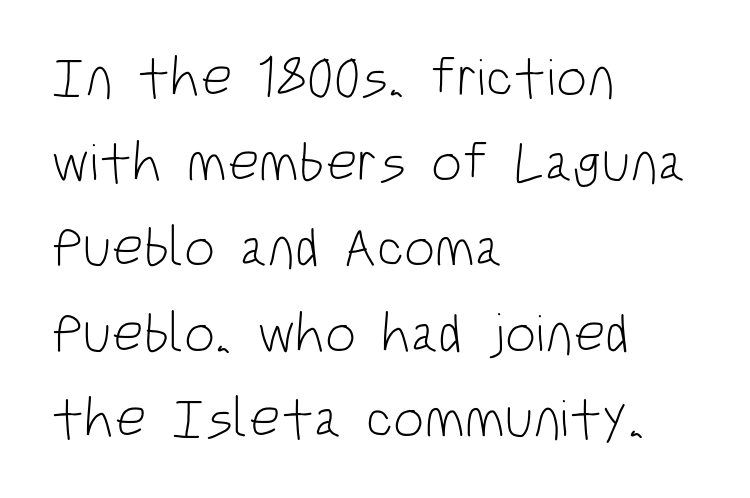
Descenders hang freely into open space. Each line starts at the same left margin while the right side varies. Serifs: no, the terminals of the letterforms are clean. Think of a printed novel: that variable character pitch is what you see here.
